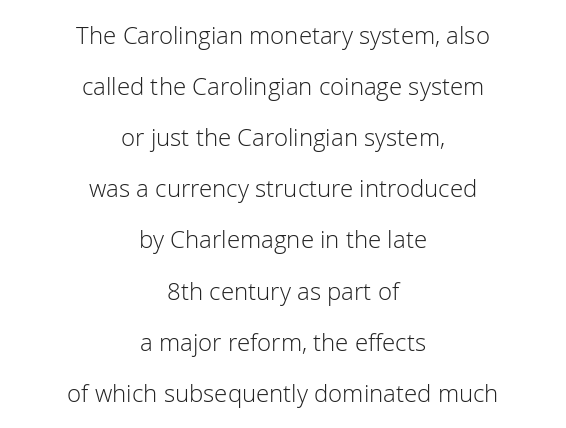
Q: Is the text bold? A: No.
Q: Is the text italic (slanted)? A: No, it is upright.
Q: Is the text underlined? A: No.
Q: How is the paragraph aligned? A: Centered.
Q: Is the spacing between letters normal or unusually wide? A: Normal.
Q: Is the spacing between lines tight, normal or loose? A: Loose.
